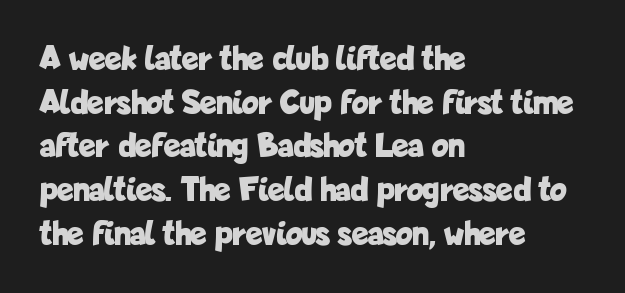
Examine the stroke ends and you'll find no serifs. The compositor pushed each line to the left boundary. These lines were composed using upright roman letters. Default kerning and tracking; the words read as compact shapes. Plenty of ink on the page — the face is bold. Clear beneath every line of the passage.
